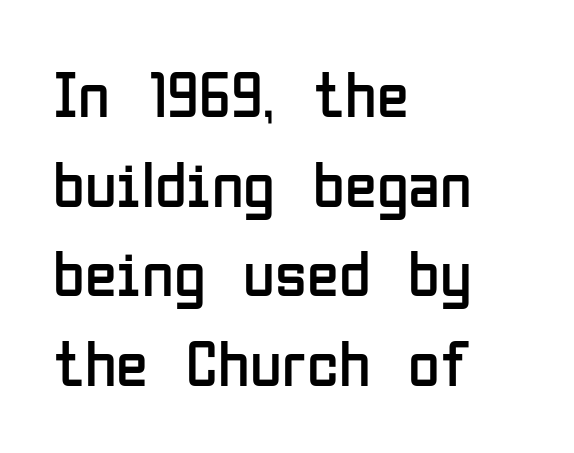
{"serif": "no", "italic": "no", "bold": "no", "weight": "regular", "width": "condensed", "stroke_contrast": "low", "x_height": "medium", "monospaced": "no", "underline": "no", "align": "left", "line_spacing": "normal", "line_spacing_ratio": 1.38, "letter_spacing": "normal", "letter_spacing_em": 0.0, "glyph_px": 65}
